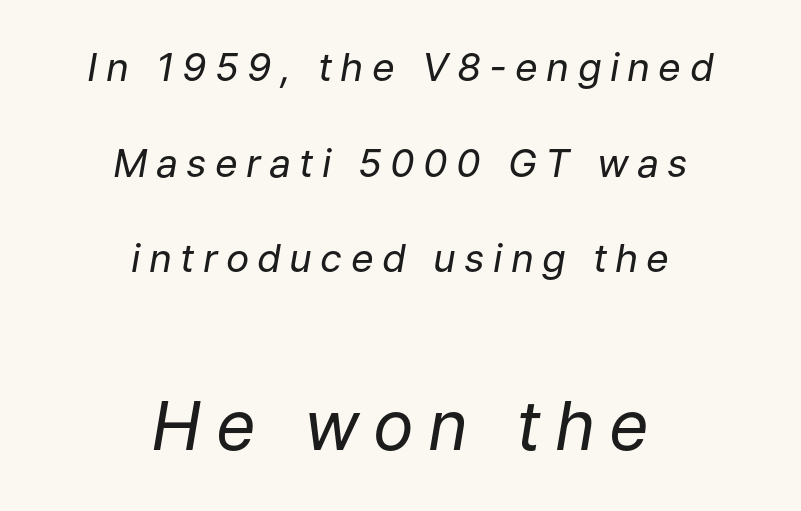
{"italic": "yes", "lean": "right", "slant_degrees": 9, "bold": "no", "weight": "regular", "width": "normal", "stroke_contrast": "low", "x_height": "medium", "monospaced": "no", "underline": "no", "align": "center", "line_spacing": "loose", "line_spacing_ratio": 2.45, "letter_spacing": "wide", "letter_spacing_em": 0.21, "larger_block": "second", "size_ratio": 1.74, "glyph_px": 68}
